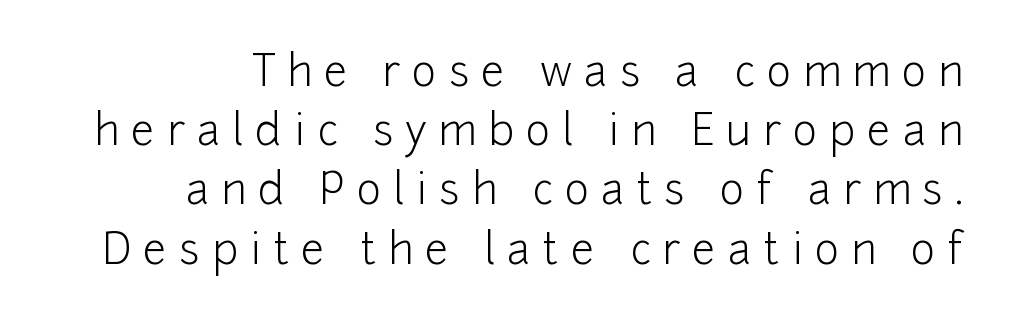
{"serif": "no", "italic": "no", "bold": "no", "weight": "light", "width": "normal", "stroke_contrast": "low", "x_height": "medium", "monospaced": "no", "underline": "no", "line_spacing": "normal", "line_spacing_ratio": 1.41, "letter_spacing": "wide", "letter_spacing_em": 0.29, "glyph_px": 42}
